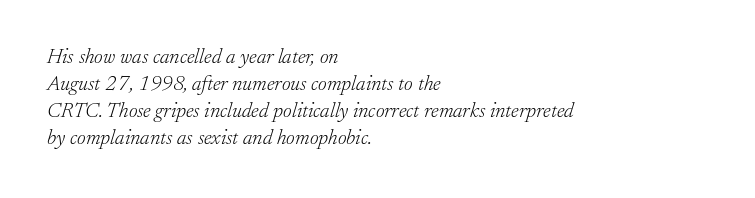
Letters have the restrained weight of plain body copy at most. A typesetter would call this leading conventional body-copy spacing. These lines stack with their left ends in a neat column. Caption: standard tracking, unaltered. Underline: absent. It's the slanting kind of type.
